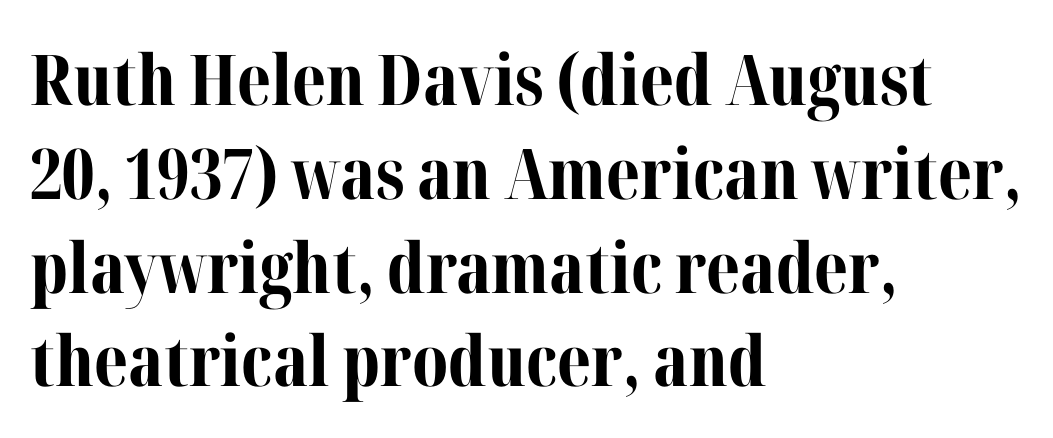
{"serif": "yes", "italic": "no", "bold": "yes", "weight": "bold", "width": "normal", "stroke_contrast": "medium", "x_height": "medium", "monospaced": "no", "underline": "no", "align": "left", "line_spacing": "normal", "line_spacing_ratio": 1.34, "letter_spacing": "normal", "letter_spacing_em": 0.0, "glyph_px": 70}
